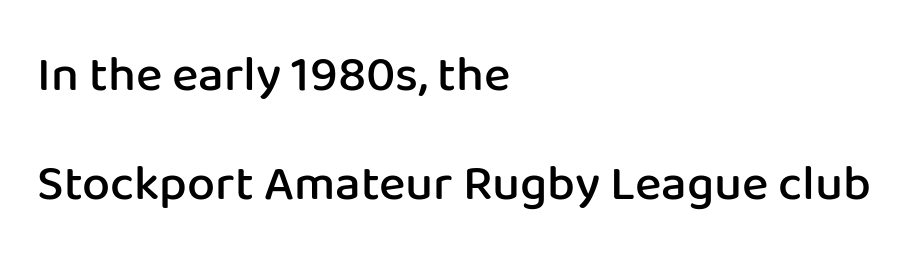
Q: Is the text bold? A: Semi-bold.
Q: Is the text italic (slanted)? A: No, it is upright.
Q: Is the typeface a serif or a sans-serif typeface? A: Sans-serif.
Q: Is the text underlined? A: No.
Q: How is the paragraph aligned? A: Left-aligned.
Q: Is the spacing between letters normal or unusually wide? A: Normal.
Q: Is the spacing between lines tight, normal or loose? A: Loose.
Q: Width (condensed, normal, or wide)? A: Normal.
Q: Stroke contrast? A: Low.
Q: x-height? A: Medium.
Q: Monospaced? A: No.
